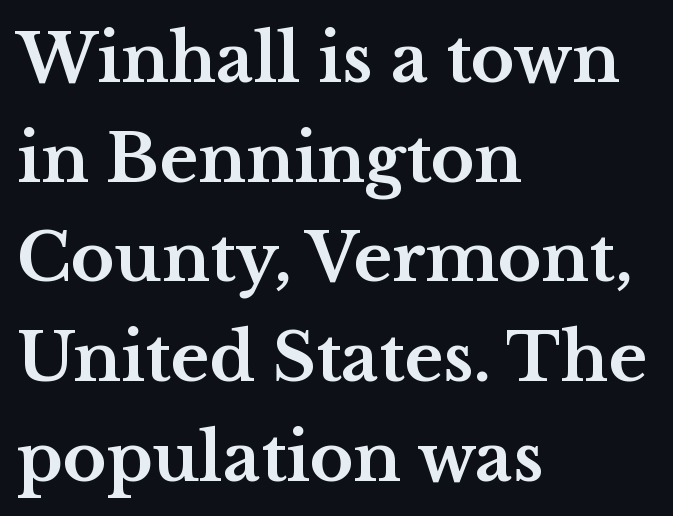
{"serif": "yes", "italic": "no", "bold": "yes", "weight": "bold", "width": "wide", "stroke_contrast": "medium", "x_height": "medium", "monospaced": "no", "underline": "no", "align": "left", "line_spacing": "normal", "line_spacing_ratio": 1.51, "letter_spacing": "normal", "letter_spacing_em": 0.0, "glyph_px": 66}
